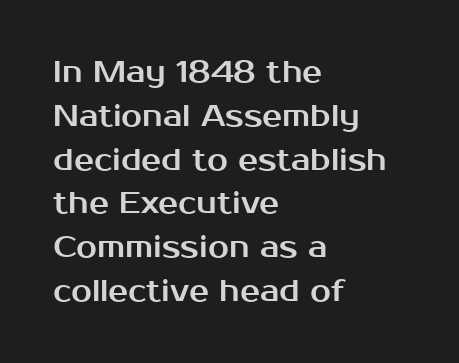
Nothing sits at the stroke ends, so this counts as sans-serif. Honestly, there is no underline to notice here at all. These lines are rendered in a variable-pitch font. A normal amount of white space separates one row of letters from the next. This is the regular roman posture of the typeface.
